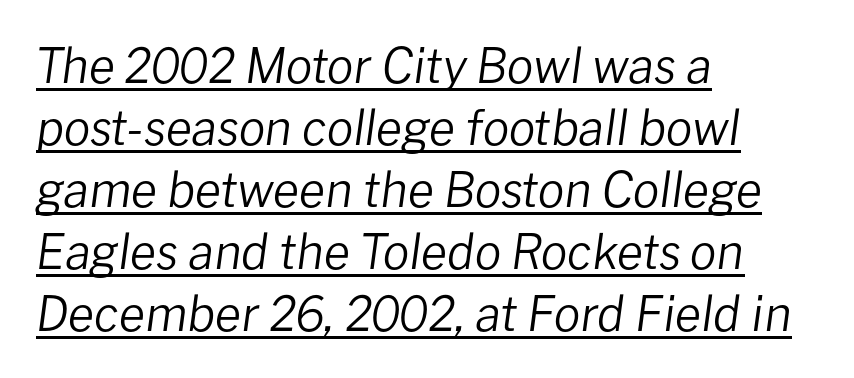
The rendering applies a slant to the glyphs. The lines sit at an ordinary, default distance from one another. No extra tracking has been applied to these lines. This sample has the flowing, uneven cadence of proportional lettering. Like a heading marked for emphasis, these lines bear an underscore. Bold? No — there's no thickening of the strokes.
